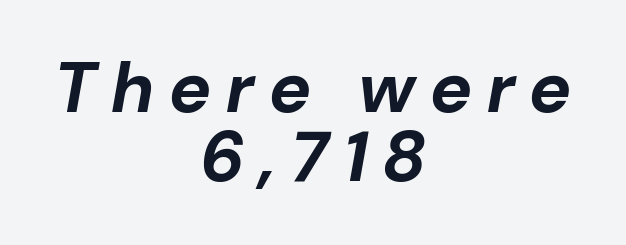
Summary of vertical rhythm: compact, with narrow interline spacing. Display-style spreading of the glyphs; the letterfit is very open. These lines were composed using italics. As a designer I'd log this as weight 700, bold. Here the designer chose a conventional face with non-uniform glyph widths. Compared with a flush-left layout, this one balances lines on the center instead.
